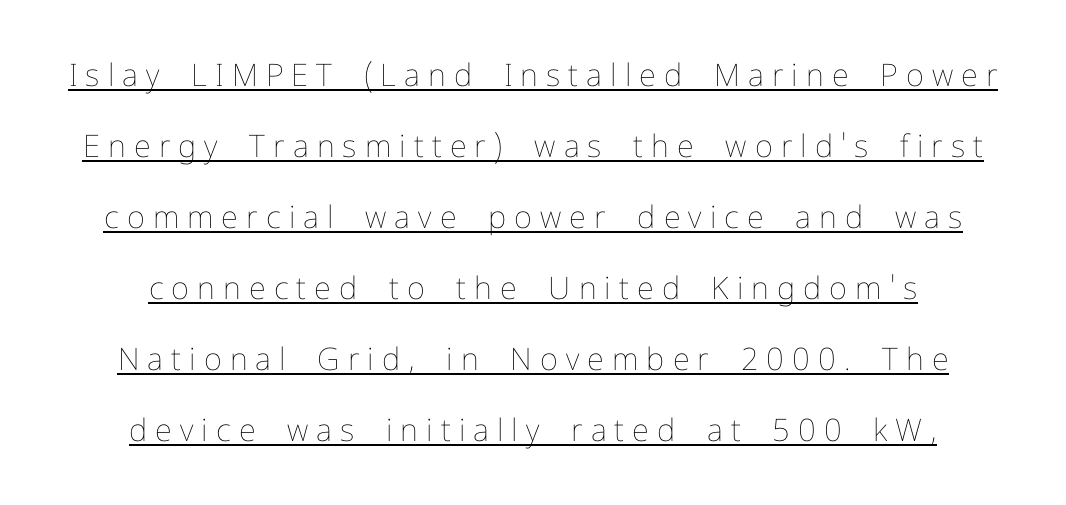
The image shows 31 px thin type, upright; set centered, loose line spacing (2.29x), unusually wide letter spacing (+0.26 em), underlined; low stroke contrast and a medium x-height.
